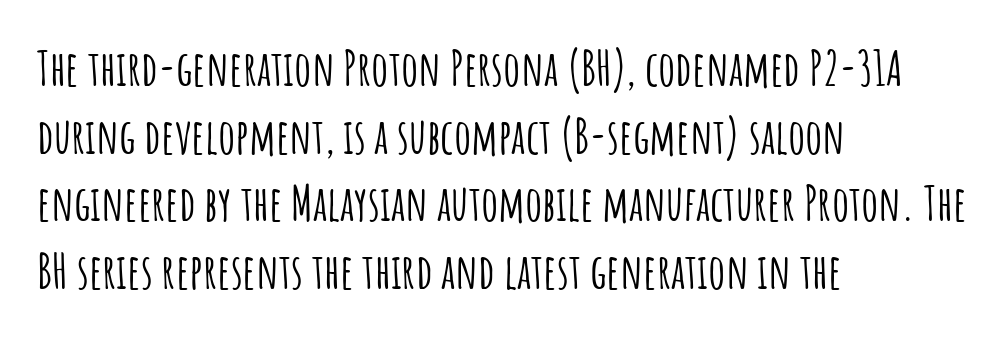
{"serif": "no", "italic": "no", "width": "condensed", "stroke_contrast": "low", "x_height": "large", "monospaced": "no", "underline": "no", "align": "left", "line_spacing": "normal", "line_spacing_ratio": 1.41, "letter_spacing": "normal", "letter_spacing_em": 0.0, "glyph_px": 48}
